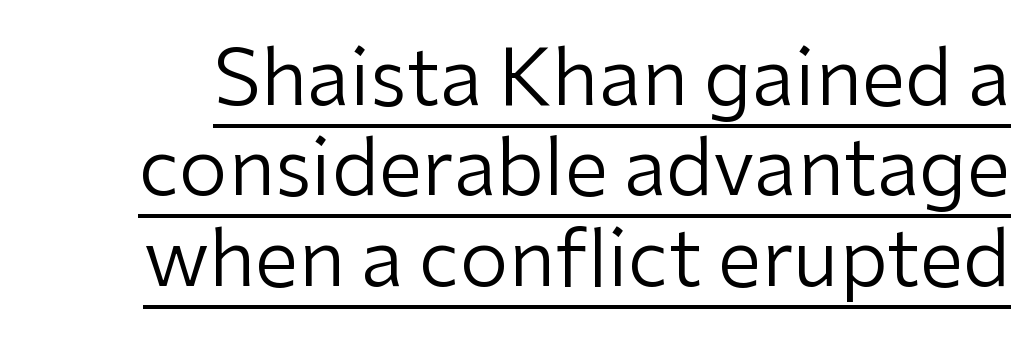
Q: Is the text bold? A: No.
Q: Is the text italic (slanted)? A: No, it is upright.
Q: Is the typeface a serif or a sans-serif typeface? A: Sans-serif.
Q: Is the text underlined? A: Yes.
Q: Is the spacing between letters normal or unusually wide? A: Normal.
Q: Width (condensed, normal, or wide)? A: Normal.
Q: Stroke contrast? A: Low.
Q: x-height? A: Medium.
Q: Monospaced? A: No.
